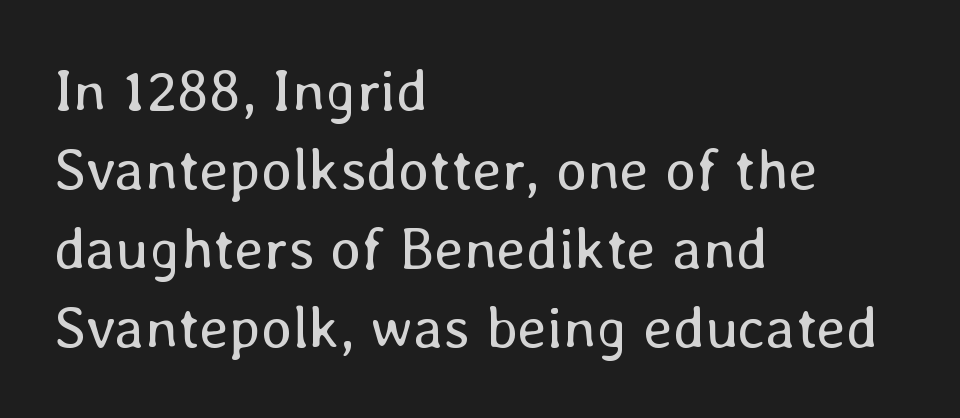
Rows of type keep a routine distance in the vertical direction. It's the straight-up-and-down kind of type. This rendering leaves character spacing at its baseline value. The typesetting does not lean heavy: it is not bold.
